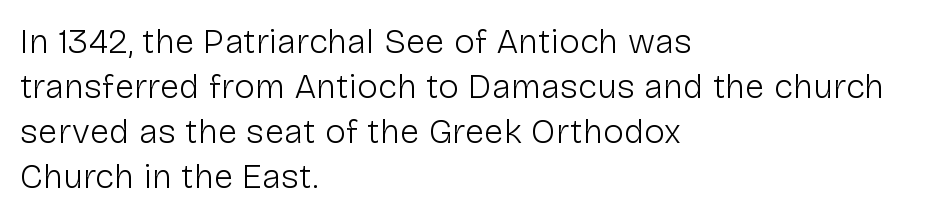
Q: Is the text bold? A: No.
Q: Is the text italic (slanted)? A: No, it is upright.
Q: Is the typeface a serif or a sans-serif typeface? A: Sans-serif.
Q: Is the text underlined? A: No.
Q: How is the paragraph aligned? A: Left-aligned.
Q: Is the spacing between letters normal or unusually wide? A: Normal.
Q: Is the spacing between lines tight, normal or loose? A: Normal.
Q: Width (condensed, normal, or wide)? A: Normal.
Q: Stroke contrast? A: Low.
Q: x-height? A: Medium.
Q: Monospaced? A: No.
